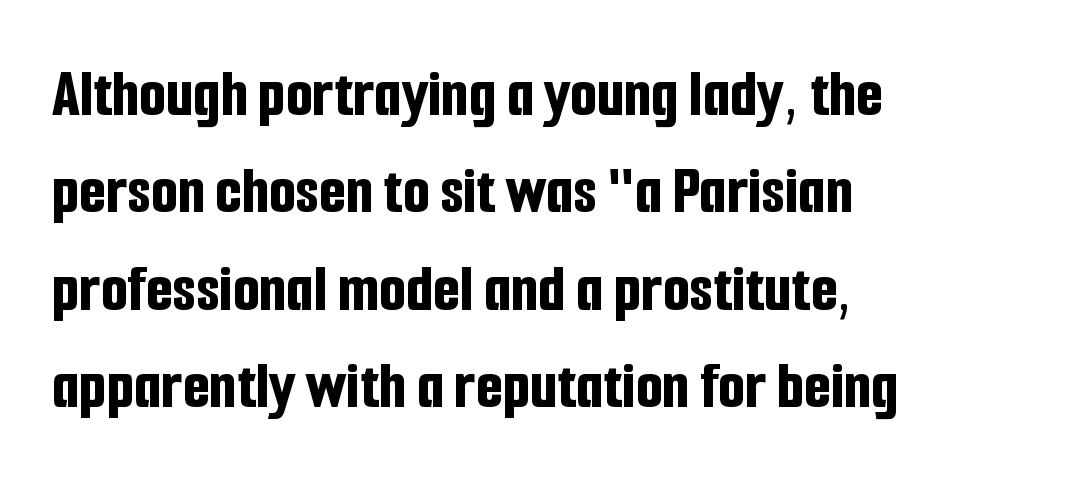
The paragraph has a hard left edge and a soft right edge. Quick note: underline off. Vertically, the passage feels balanced, rows spaced as you'd expect. The rendering keeps characters at their native spacing. Vertical strokes here are truly vertical.
